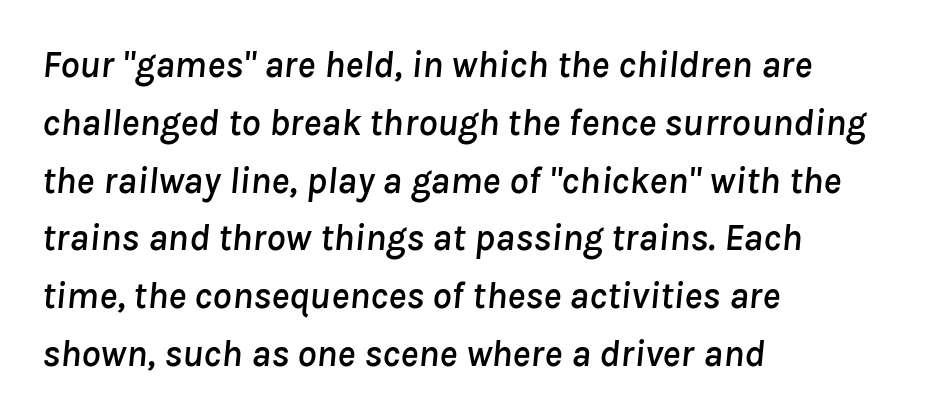
Reading down the column, the eye jumps a familiar distance to each next line. The letterforms sit shoulder to shoulder at normal distance. This rendering uses left alignment, leaving the right contour irregular. You can tell it's italic because the verticals aren't actually vertical. Check the space under the baseline: it is left empty.
